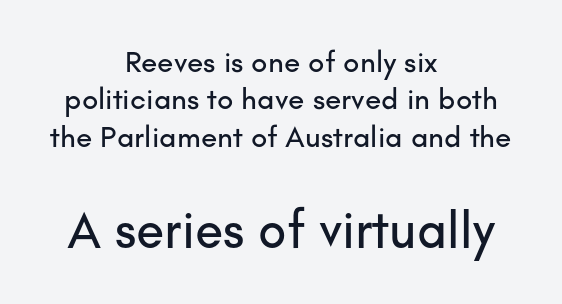
The image shows 52 px sans-serif type, upright; set centered, normal line spacing (1.25x), normal letter spacing, not underlined; the second (bottom) block is 1.73x larger; low stroke contrast and a small x-height.
